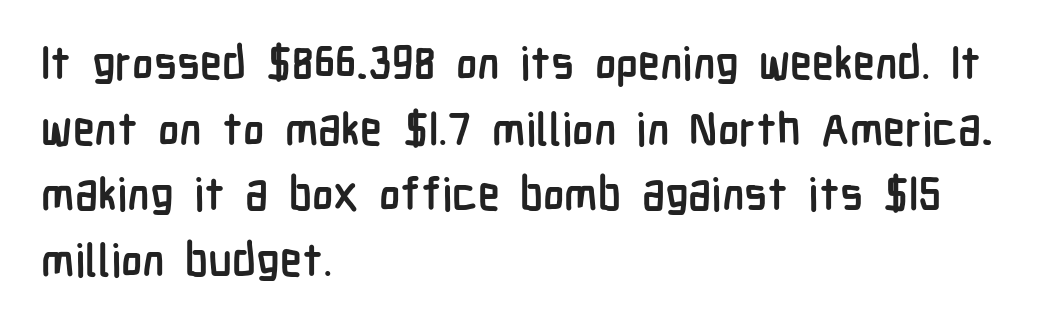
The image shows 45 px semibold, condensed sans-serif type, upright; set left-aligned, normal line spacing (1.46x), normal letter spacing, not underlined; low stroke contrast and a medium x-height.
